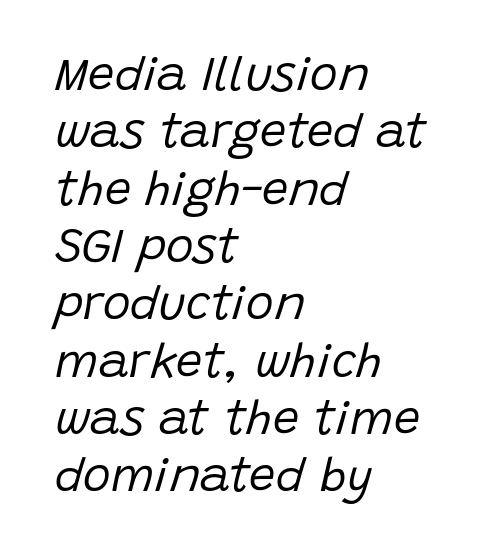
The image shows 47 px regular-weight type, italic (leaning right); set left-aligned, line spacing 1.22x, normal letter spacing, not underlined; low stroke contrast and a large x-height.
